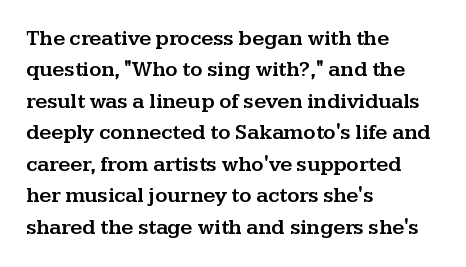
Q: Is the text italic (slanted)? A: No, it is upright.
Q: Is the text underlined? A: No.
Q: How is the paragraph aligned? A: Left-aligned.
Q: Is the spacing between letters normal or unusually wide? A: Normal.
Q: Is the spacing between lines tight, normal or loose? A: Normal.
